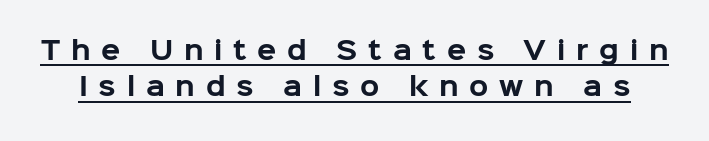
Bold? Absolutely — the strokes are thick and heavy. Characters follow at a spacing far wider than the type designer built in. A baseline rule has been typeset under these characters. Normally led — the rows are evenly, conventionally spaced. Style check: upright.
